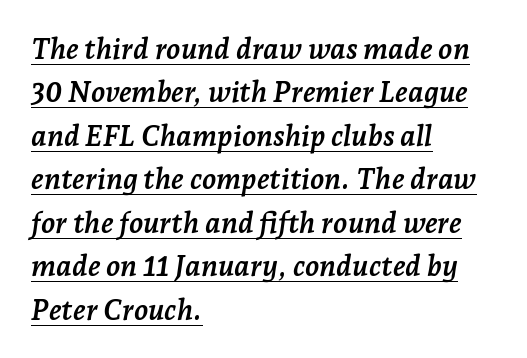
Q: Is the text bold? A: Yes.
Q: Is the text italic (slanted)? A: Yes, it leans right by about 7 degrees.
Q: Is the typeface a serif or a sans-serif typeface? A: Serif.
Q: Is the text underlined? A: Yes.
Q: How is the paragraph aligned? A: Left-aligned.
Q: Is the spacing between letters normal or unusually wide? A: Normal.
Q: Is the spacing between lines tight, normal or loose? A: Normal.
Q: Width (condensed, normal, or wide)? A: Normal.
Q: Stroke contrast? A: Low.
Q: x-height? A: Medium.
Q: Monospaced? A: No.
